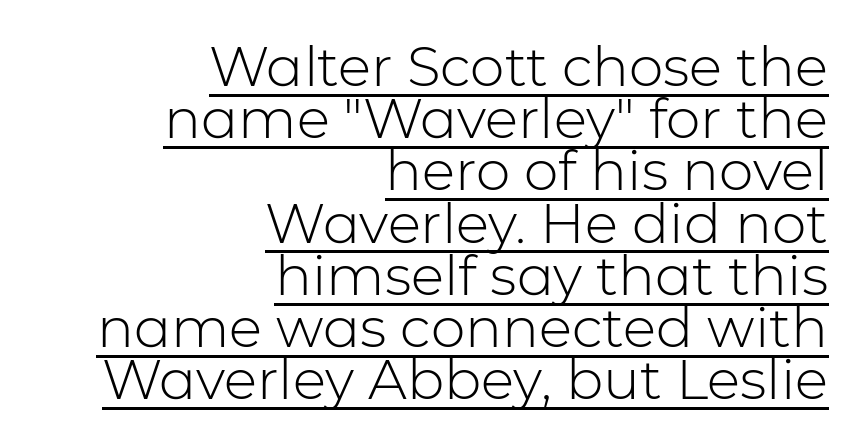
Proportional: the letters do not fall into vertical columns. The text block is weighted toward the right margin, trailing off unevenly leftward. Standard letterfit; no display-style spreading of the glyphs. This is the regular roman posture of the typeface. This is underlined copy, the kind a proofreader might mark for attention. Vertical stems look standard width or narrower in stroke.
